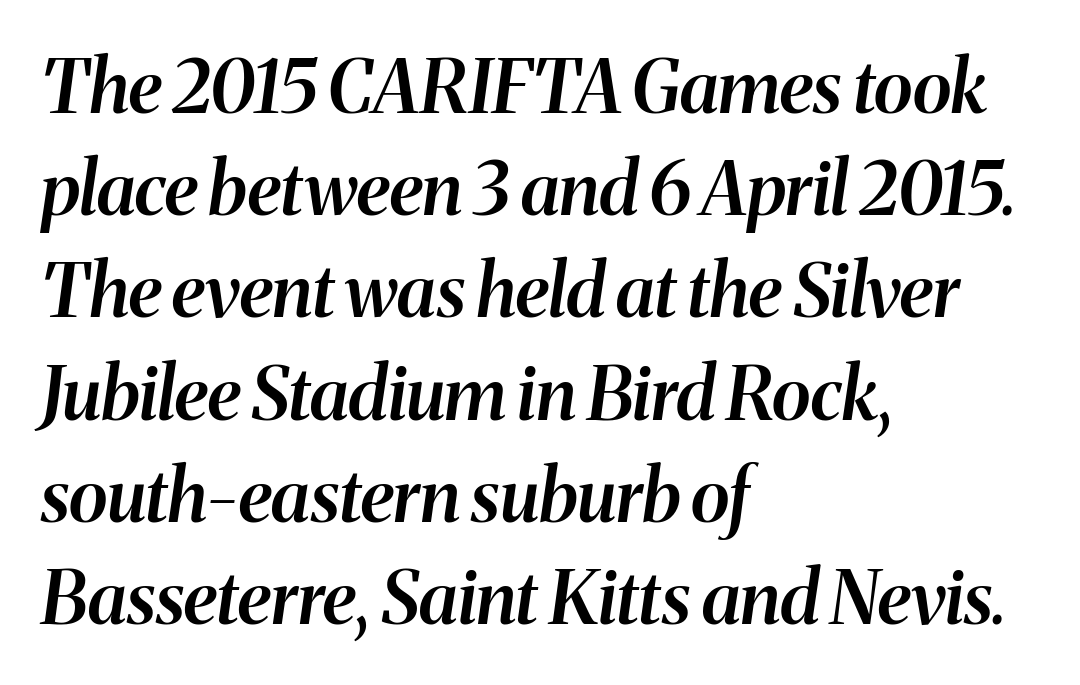
The glyphs have the mass of a demibold cut, below bold. This sample uses plain, unmodified letter spacing. Vertical spacing — default. There's an unmistakable incline to the writing here.
